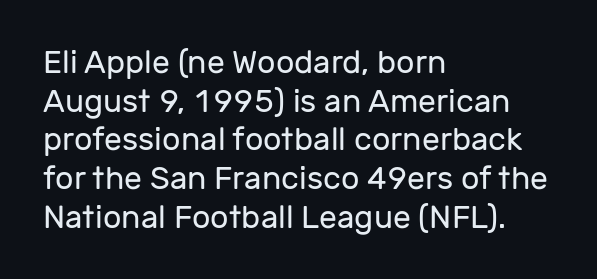
The image shows 32 px regular-weight sans-serif type, upright; set left-aligned, line spacing 1.21x, normal letter spacing, not underlined; low stroke contrast and a medium x-height.
